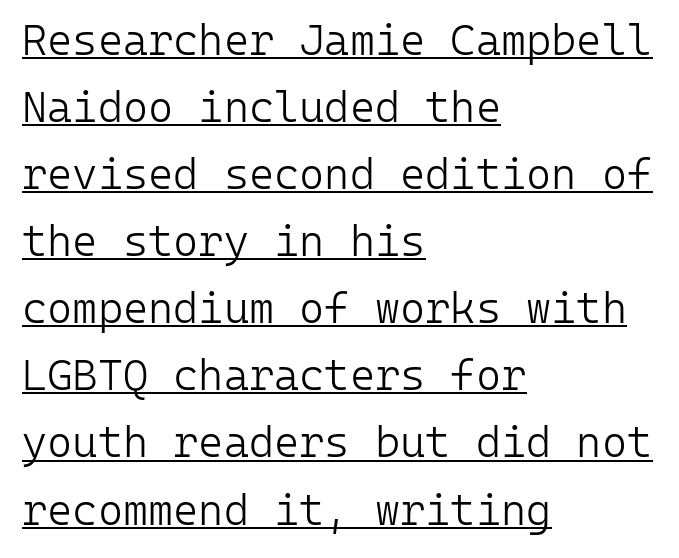
{"serif": "no", "italic": "no", "bold": "no", "weight": "light", "width": "normal", "stroke_contrast": "low", "x_height": "medium", "monospaced": "yes", "underline": "yes", "align": "left", "line_spacing": "normal", "line_spacing_ratio": 1.56, "letter_spacing": "normal", "letter_spacing_em": 0.0, "glyph_px": 43}
